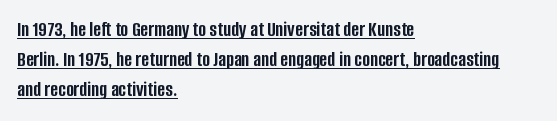
Q: Is the text bold? A: Yes.
Q: Is the text italic (slanted)? A: No, it is upright.
Q: Is the text underlined? A: Yes.
Q: How is the paragraph aligned? A: Left-aligned.
Q: Is the spacing between letters normal or unusually wide? A: Normal.
Q: Is the spacing between lines tight, normal or loose? A: Normal.
